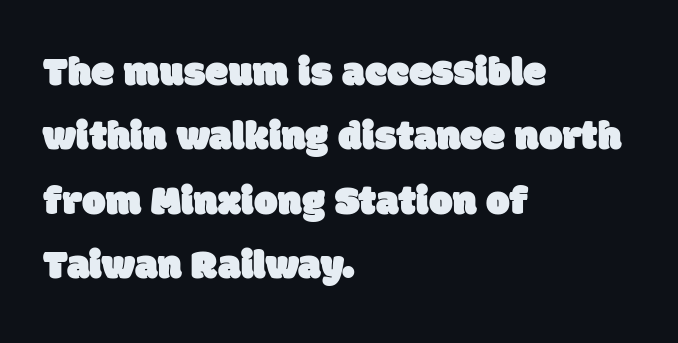
Q: Is the typeface a serif or a sans-serif typeface? A: Sans-serif.
Q: Is the text underlined? A: No.
Q: How is the paragraph aligned? A: Left-aligned.
Q: Is the spacing between letters normal or unusually wide? A: Normal.
Q: Is the spacing between lines tight, normal or loose? A: Normal.
Q: Width (condensed, normal, or wide)? A: Normal.
Q: Stroke contrast? A: Low.
Q: x-height? A: Large.
Q: Monospaced? A: No.
